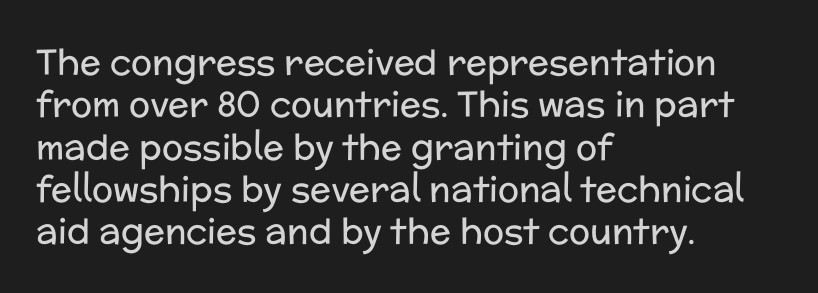
Q: Is the text bold? A: No.
Q: Is the text italic (slanted)? A: No, it is upright.
Q: Is the typeface a serif or a sans-serif typeface? A: Sans-serif.
Q: Is the text underlined? A: No.
Q: How is the paragraph aligned? A: Left-aligned.
Q: Is the spacing between letters normal or unusually wide? A: Normal.
Q: Width (condensed, normal, or wide)? A: Normal.
Q: Stroke contrast? A: Low.
Q: x-height? A: Medium.
Q: Monospaced? A: No.
